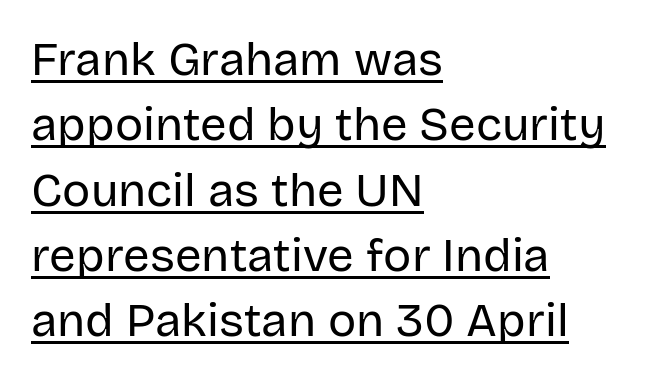
Honestly, the letter spacing is just normal — you wouldn't notice it. A classic flush-left, rag-right setting is used for this passage. Ordinary non-slanted type is in use. A typesetter would call this proportional, since set widths differ per character.
